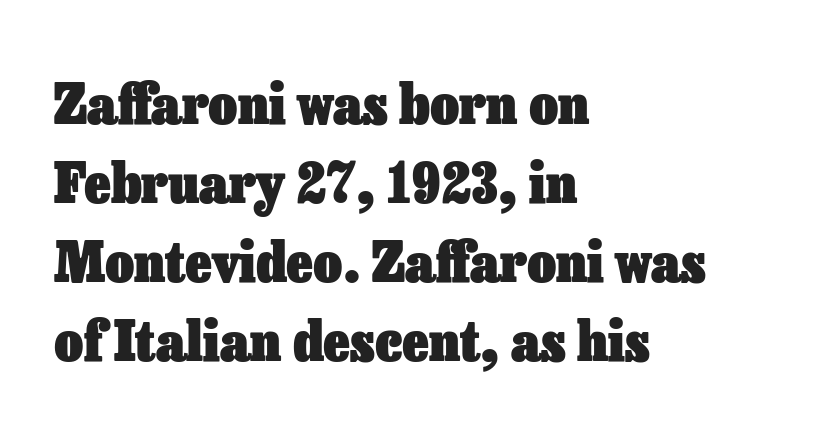
Q: Is the text bold? A: Yes.
Q: Is the text italic (slanted)? A: No, it is upright.
Q: Is the text underlined? A: No.
Q: How is the paragraph aligned? A: Left-aligned.
Q: Is the spacing between letters normal or unusually wide? A: Normal.
Q: Is the spacing between lines tight, normal or loose? A: Normal.
Q: Width (condensed, normal, or wide)? A: Normal.
Q: Stroke contrast? A: Low.
Q: x-height? A: Medium.
Q: Monospaced? A: No.
